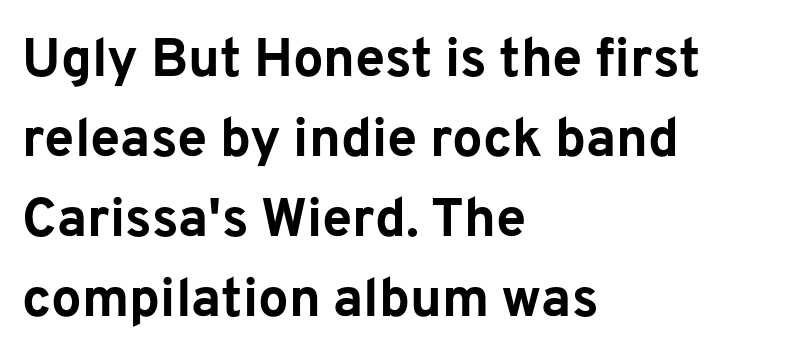
Q: Is the text bold? A: Yes.
Q: Is the text italic (slanted)? A: No, it is upright.
Q: Is the typeface a serif or a sans-serif typeface? A: Sans-serif.
Q: Is the text underlined? A: No.
Q: How is the paragraph aligned? A: Left-aligned.
Q: Is the spacing between letters normal or unusually wide? A: Normal.
Q: Is the spacing between lines tight, normal or loose? A: Normal.
Q: Width (condensed, normal, or wide)? A: Normal.
Q: Stroke contrast? A: Low.
Q: x-height? A: Medium.
Q: Monospaced? A: No.
